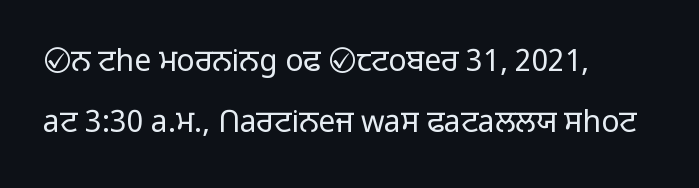
Q: Is the text bold? A: No.
Q: Is the text italic (slanted)? A: No, it is upright.
Q: Is the typeface a serif or a sans-serif typeface? A: Sans-serif.
Q: Is the text underlined? A: No.
Q: How is the paragraph aligned? A: Left-aligned.
Q: Is the spacing between letters normal or unusually wide? A: Normal.
Q: Is the spacing between lines tight, normal or loose? A: Loose.
Q: Width (condensed, normal, or wide)? A: Normal.
Q: Stroke contrast? A: Low.
Q: x-height? A: Medium.
Q: Monospaced? A: No.
